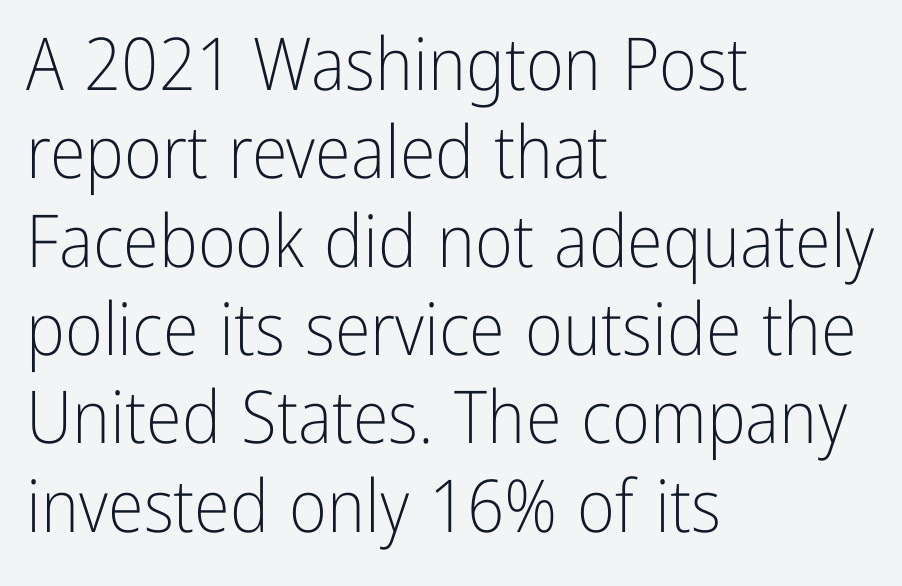
{"serif": "no", "italic": "no", "bold": "no", "weight": "light", "width": "condensed", "stroke_contrast": "low", "x_height": "medium", "monospaced": "no", "underline": "no", "align": "left", "line_spacing_ratio": 1.21, "letter_spacing": "normal", "letter_spacing_em": 0.0, "glyph_px": 73}
